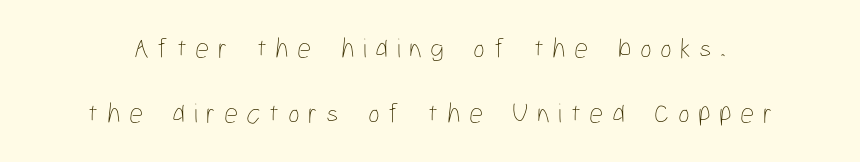
{"italic": "no", "bold": "no", "weight": "thin", "width": "condensed", "stroke_contrast": "low", "x_height": "medium", "monospaced": "no", "underline": "no", "line_spacing": "loose", "line_spacing_ratio": 2.31, "letter_spacing": "wide", "letter_spacing_em": 0.3, "glyph_px": 28}
